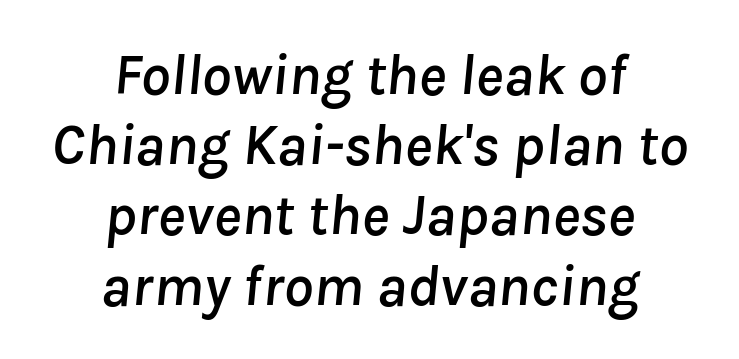
The image shows 59 px text type, italic (leaning right); set centered, line spacing 1.19x, normal letter spacing, not underlined; low stroke contrast and a medium x-height.
